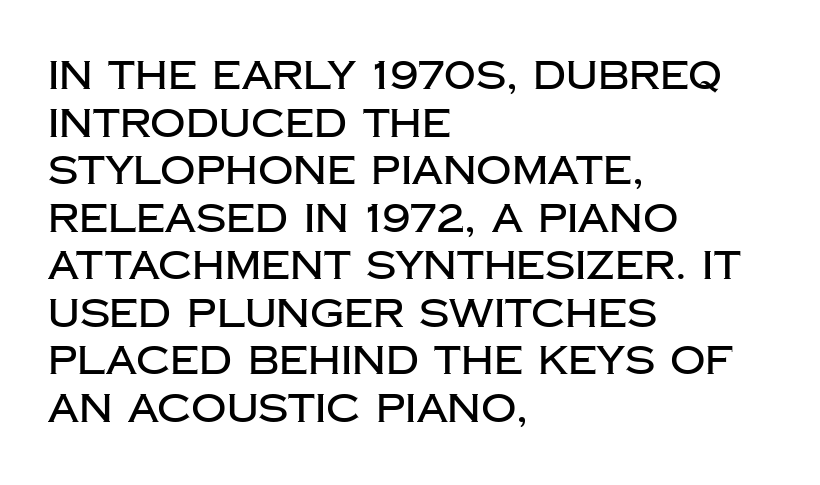
The image shows 39 px sans-serif type, upright; set left-aligned, line spacing 1.22x, normal letter spacing, not underlined; low stroke contrast and a large x-height.
